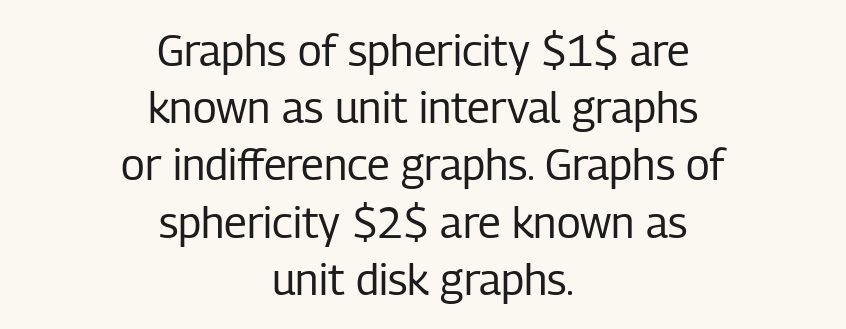
The image shows 43 px regular-weight, condensed sans-serif type, upright; set centered, normal line spacing (1.33x), normal letter spacing, not underlined; low stroke contrast and a medium x-height.
